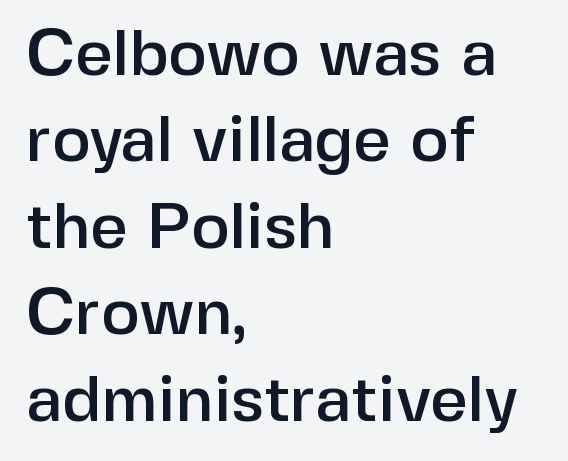
These lines are rendered in a variable-pitch font. Is the block centered? No — it sits flush against the left margin. Line spacing here is normal. Typographically, this falls in the sans-serif category. The rendering keeps characters at their native spacing. The specimen reads as upright at a glance.
